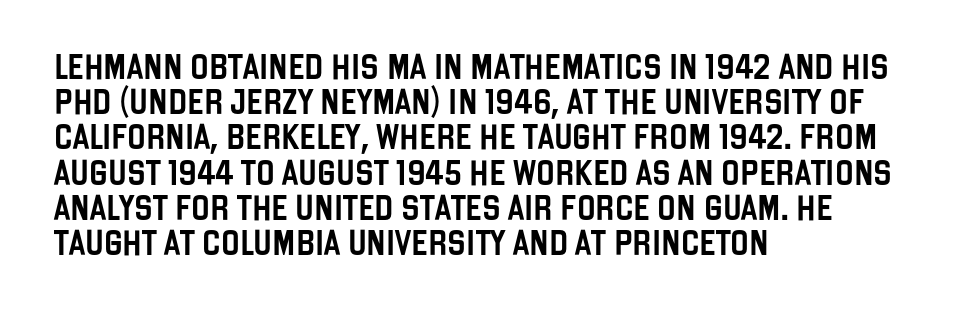
The image shows 25 px text type, upright; set left-aligned, normal line spacing (1.41x), normal letter spacing, not underlined.
